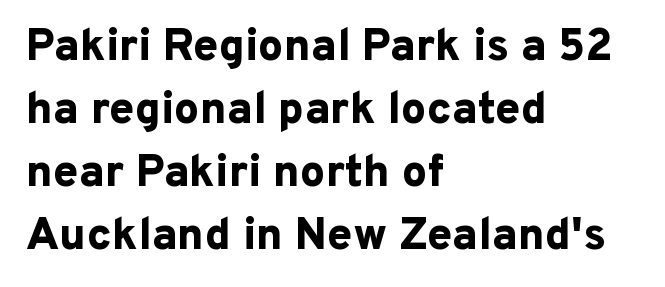
The space between consecutive lines is moderate. Its strokes are broad and dark, the hallmark of bold type. No word sits above an underline. Glyph-to-glyph distance matches everyday printed text. Alignment: flush left. Rendered with straight, roman letterforms.
